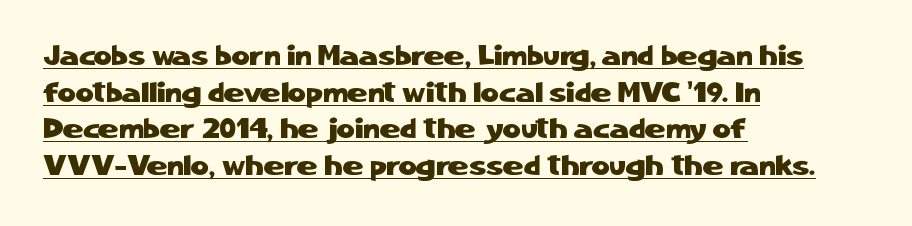
{"serif": "no", "italic": "no", "width": "normal", "stroke_contrast": "low", "x_height": "medium", "monospaced": "no", "underline": "yes", "align": "left", "line_spacing": "normal", "line_spacing_ratio": 1.31, "letter_spacing": "normal", "letter_spacing_em": 0.0, "glyph_px": 28}
